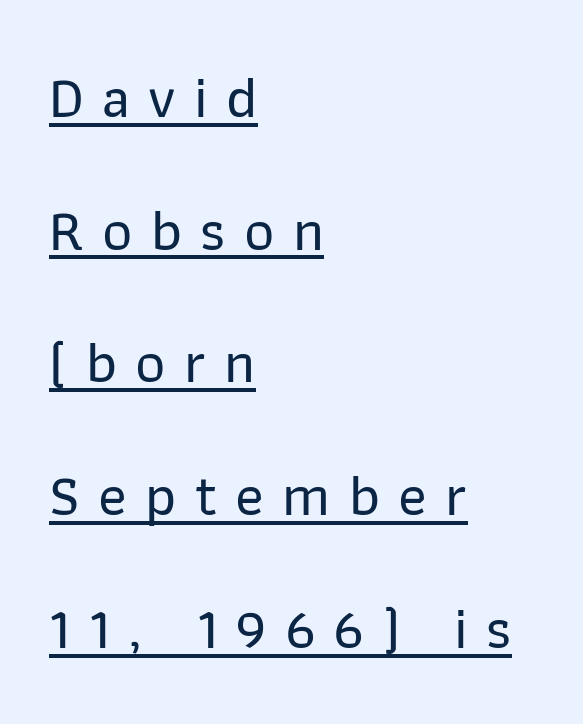
Q: Is the text italic (slanted)? A: No, it is upright.
Q: Is the typeface a serif or a sans-serif typeface? A: Sans-serif.
Q: Is the text underlined? A: Yes.
Q: How is the paragraph aligned? A: Left-aligned.
Q: Is the spacing between letters normal or unusually wide? A: Unusually wide.
Q: Is the spacing between lines tight, normal or loose? A: Loose.
Q: Width (condensed, normal, or wide)? A: Normal.
Q: Stroke contrast? A: Low.
Q: x-height? A: Medium.
Q: Monospaced? A: No.
